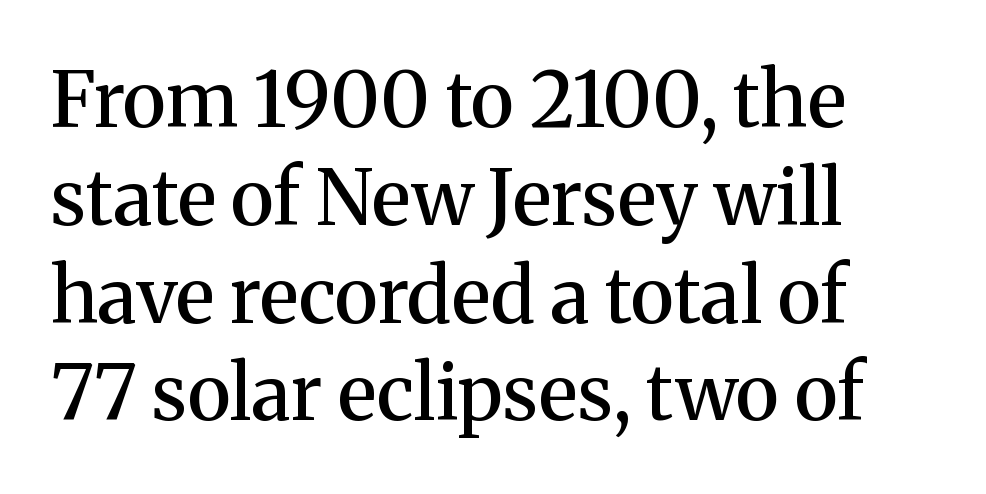
{"serif": "yes", "italic": "no", "bold": "semi", "weight": "semibold", "width": "normal", "stroke_contrast": "medium", "x_height": "medium", "monospaced": "no", "underline": "no", "align": "left", "line_spacing": "normal", "line_spacing_ratio": 1.27, "letter_spacing": "normal", "letter_spacing_em": 0.0, "glyph_px": 77}
